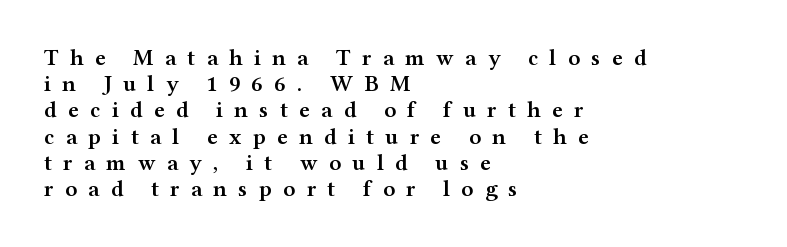
{"italic": "no", "bold": "semi", "underline": "no", "align": "left", "line_spacing": "tight", "line_spacing_ratio": 1.14, "letter_spacing": "wide", "letter_spacing_em": 0.49, "glyph_px": 23}
